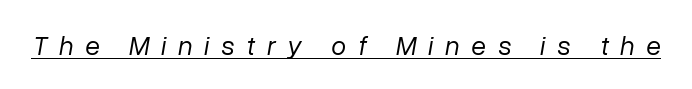
Q: Is the text bold? A: No.
Q: Is the text italic (slanted)? A: Yes, it leans right by about 10 degrees.
Q: Is the text underlined? A: Yes.
Q: Is the spacing between letters normal or unusually wide? A: Unusually wide.
